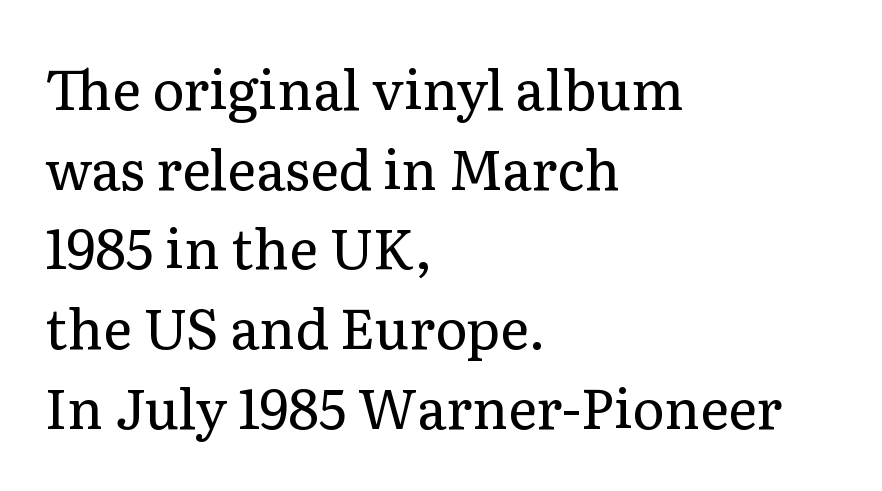
The image shows 55 px regular-weight serif type, upright; set left-aligned, normal line spacing (1.45x), normal letter spacing, not underlined; low stroke contrast and a medium x-height.
